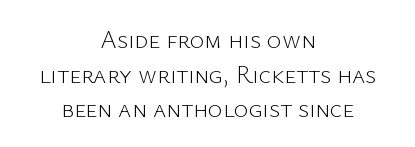
Characters follow at the spacing the type designer built in. Italic: no, the glyphs are upright roman. One glance says typical: line gaps are just what's usual. A light-to-regular cut is what we see here.
